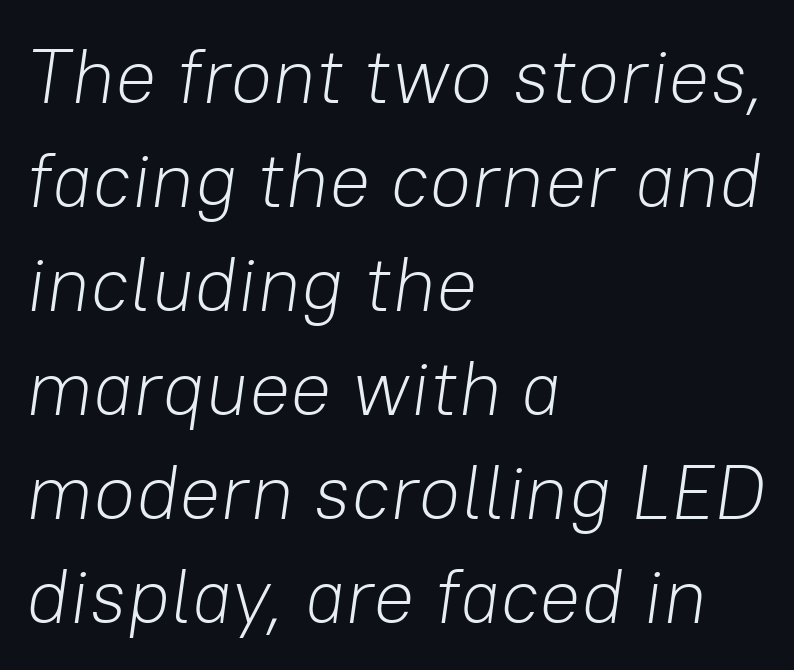
The image shows 77 px light type, italic (leaning right); set left-aligned, normal line spacing (1.35x), normal letter spacing, not underlined; low stroke contrast and a medium x-height.
